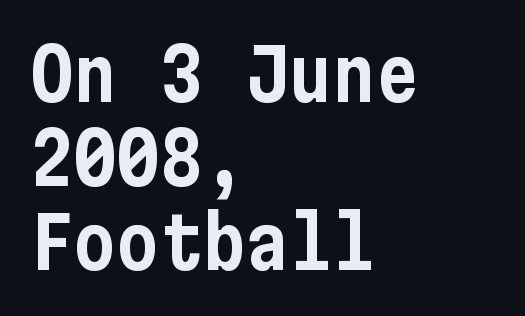
The paragraph shown leans on its left margin. Compared with typical body copy, the letter spacing here is the same. Clear beneath every line of the passage. The passage shown is typeset with a sans-serif family. Nope, not italic — everything's standing straight.
